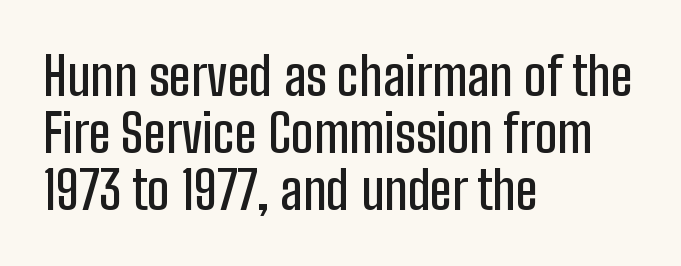
The image shows 53 px condensed sans-serif type, upright; set left-aligned, tight line spacing (1.08x), normal letter spacing, not underlined; low stroke contrast and a medium x-height.
